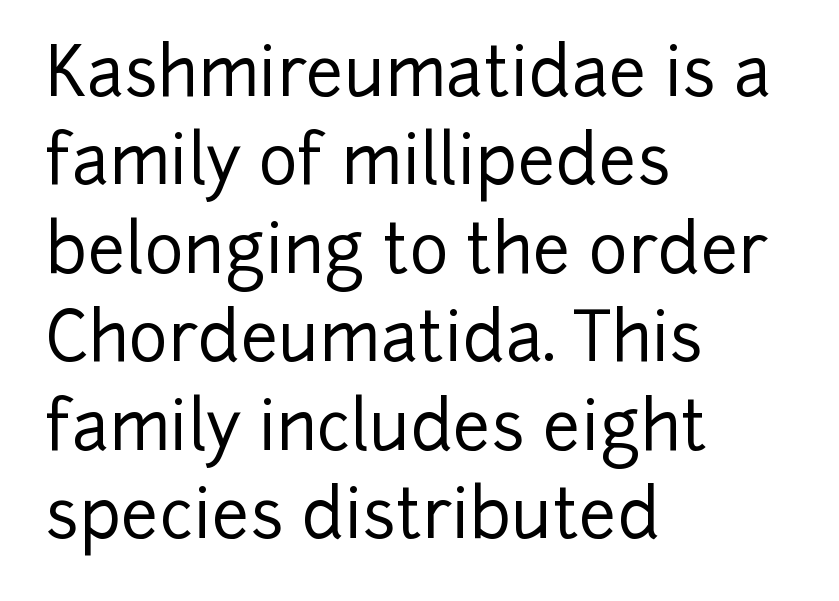
Q: Is the text italic (slanted)? A: No, it is upright.
Q: Is the typeface a serif or a sans-serif typeface? A: Sans-serif.
Q: Is the text underlined? A: No.
Q: How is the paragraph aligned? A: Left-aligned.
Q: Is the spacing between letters normal or unusually wide? A: Normal.
Q: Is the spacing between lines tight, normal or loose? A: Normal.
Q: Width (condensed, normal, or wide)? A: Normal.
Q: Stroke contrast? A: Low.
Q: x-height? A: Medium.
Q: Monospaced? A: No.
